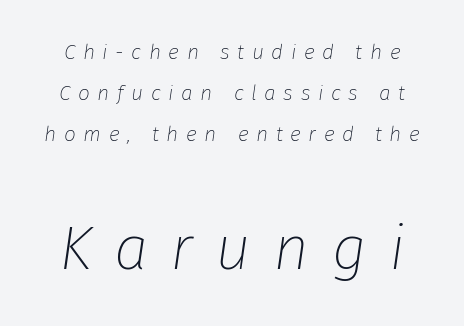
Q: Is the text bold? A: No.
Q: Is the text italic (slanted)? A: Yes, it leans right by about 8 degrees.
Q: Is the text underlined? A: No.
Q: Is the spacing between letters normal or unusually wide? A: Unusually wide.
Q: Is the spacing between lines tight, normal or loose? A: Loose.
Q: Which block of text is set in a larger size, the first (top) or the second (bottom)? A: The second (bottom) one.
Q: Width (condensed, normal, or wide)? A: Normal.
Q: Stroke contrast? A: Low.
Q: x-height? A: Medium.
Q: Monospaced? A: No.
